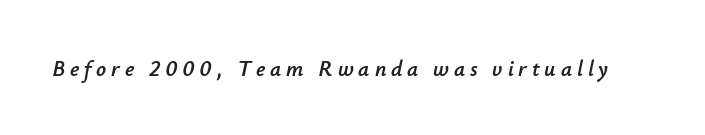
{"italic": "yes", "lean": "right", "slant_degrees": 12, "underline": "no", "letter_spacing": "wide", "letter_spacing_em": 0.22, "glyph_px": 22}
